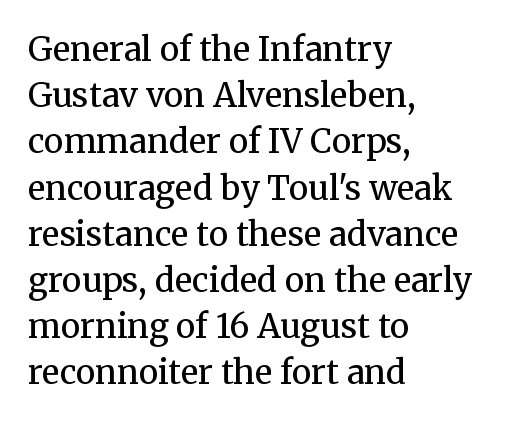
Q: Is the text bold? A: No.
Q: Is the text italic (slanted)? A: No, it is upright.
Q: Is the typeface a serif or a sans-serif typeface? A: Serif.
Q: Is the text underlined? A: No.
Q: How is the paragraph aligned? A: Left-aligned.
Q: Is the spacing between letters normal or unusually wide? A: Normal.
Q: Is the spacing between lines tight, normal or loose? A: Normal.
Q: Width (condensed, normal, or wide)? A: Normal.
Q: Stroke contrast? A: Medium.
Q: x-height? A: Medium.
Q: Monospaced? A: No.
